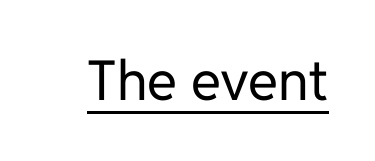
The strokes are not fattened; the text isn't bold. Decoration check: the copy is underlined. This is roman type, the default non-slanted kind. Character widths vary here, with narrow letters taking less room than wide ones. Tracking here is standard; glyphs follow each other at the usual distance. The rendering shows plain stroke endings on the letterforms — a sans-serif design.
